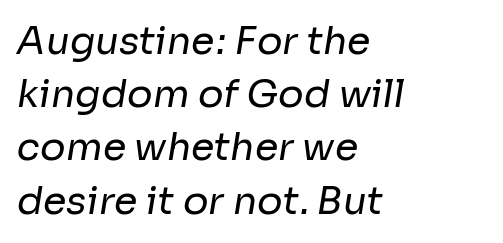
Counters stay open thanks to moderate or lighter strokes. The typeface chosen for these lines omits serifs. The glyphs are unaccompanied by any horizontal stroke below them. One glance says typical: line gaps are just what's usual. Is this a fixed-width face? No — the glyphs have proportional, varying widths. These lines keep a tight, regular rhythm from letter to letter.
